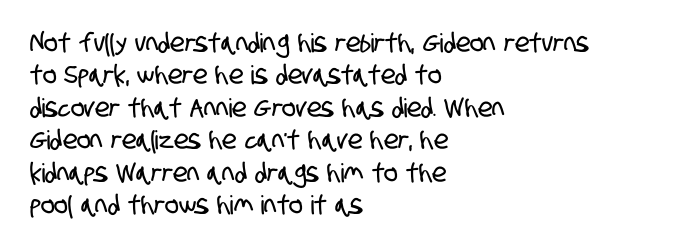
Q: Is the text underlined? A: No.
Q: How is the paragraph aligned? A: Left-aligned.
Q: Is the spacing between letters normal or unusually wide? A: Normal.
Q: Is the spacing between lines tight, normal or loose? A: Normal.
